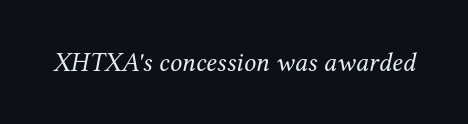
Q: Is the text bold? A: No.
Q: Is the text italic (slanted)? A: Yes, it leans right by about 12 degrees.
Q: Is the text underlined? A: No.
Q: Is the spacing between letters normal or unusually wide? A: Normal.
